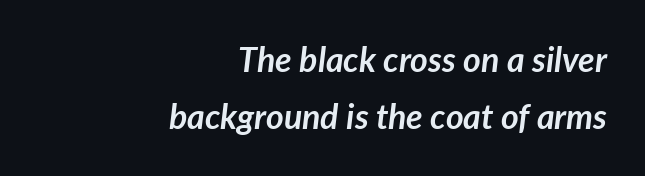
Its strokes are broad and dark, the hallmark of bold type. Glyph-to-glyph distance matches everyday printed text. Here the designer chose a conventional face with non-uniform glyph widths. The letters are slanted; this is an italic face.
